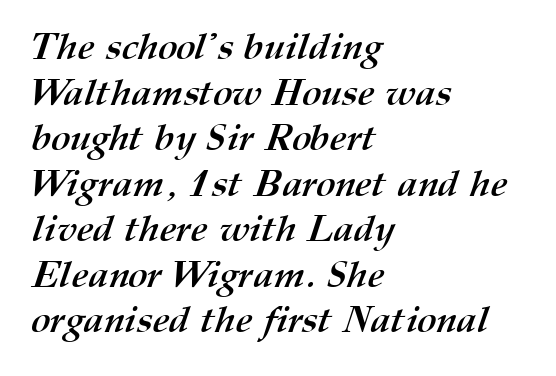
Q: Is the text bold? A: Yes.
Q: Is the text underlined? A: No.
Q: How is the paragraph aligned? A: Left-aligned.
Q: Is the spacing between letters normal or unusually wide? A: Normal.
Q: Width (condensed, normal, or wide)? A: Normal.
Q: Stroke contrast? A: Medium.
Q: x-height? A: Medium.
Q: Monospaced? A: No.
